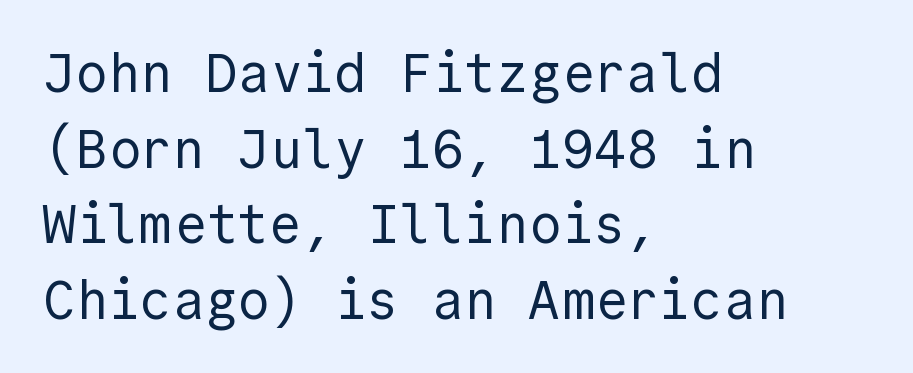
Q: Is the text bold? A: No.
Q: Is the text italic (slanted)? A: No, it is upright.
Q: Is the typeface a serif or a sans-serif typeface? A: Sans-serif.
Q: Is the text underlined? A: No.
Q: How is the paragraph aligned? A: Left-aligned.
Q: Is the spacing between letters normal or unusually wide? A: Normal.
Q: Is the spacing between lines tight, normal or loose? A: Normal.
Q: Width (condensed, normal, or wide)? A: Normal.
Q: x-height? A: Medium.
